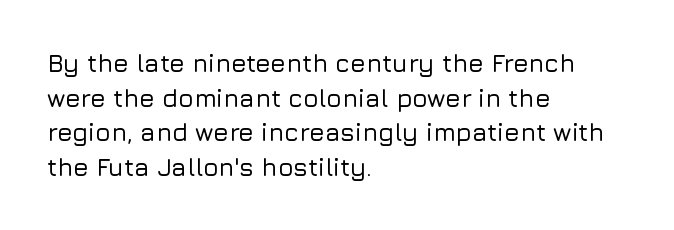
The image shows 25 px text type, upright; set left-aligned, normal line spacing (1.39x), normal letter spacing, not underlined.
